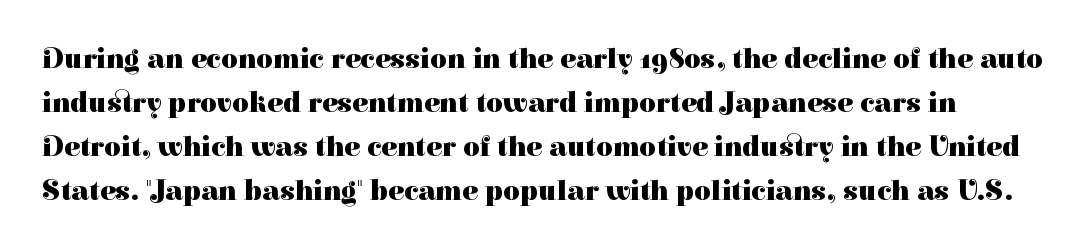
{"serif": "yes", "italic": "no", "bold": "yes", "weight": "heavy", "width": "normal", "stroke_contrast": "high", "x_height": "medium", "monospaced": "no", "underline": "no", "line_spacing": "normal", "line_spacing_ratio": 1.52, "letter_spacing": "normal", "letter_spacing_em": 0.0, "glyph_px": 29}
